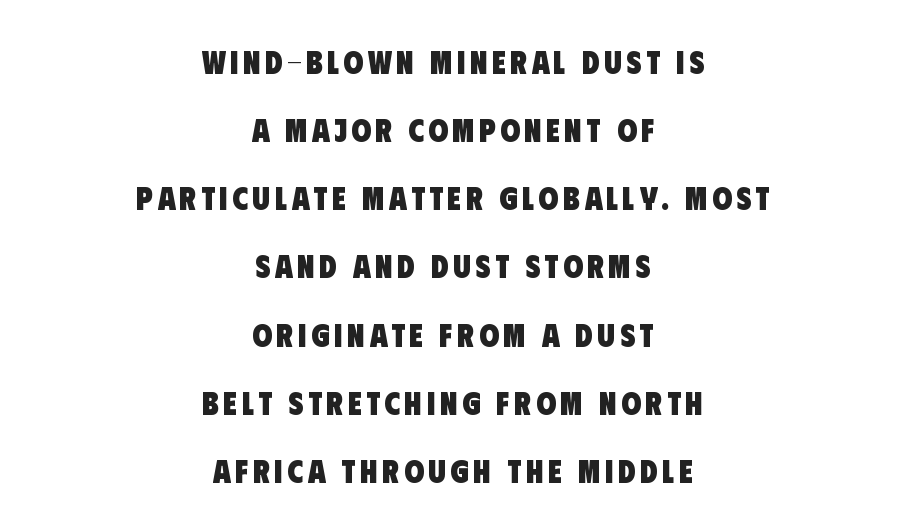
Q: Is the text bold? A: Yes.
Q: Is the typeface a serif or a sans-serif typeface? A: Sans-serif.
Q: Is the text underlined? A: No.
Q: How is the paragraph aligned? A: Centered.
Q: Is the spacing between lines tight, normal or loose? A: Loose.
Q: Width (condensed, normal, or wide)? A: Condensed.
Q: Stroke contrast? A: Low.
Q: x-height? A: Large.
Q: Monospaced? A: No.
